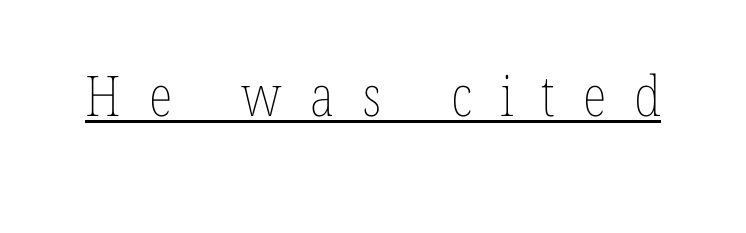
You could only call the tracking loose — the letters float apart. Quick note: not italic, upright. Descenders here cross a horizontal rule under the line. The typeface has the unassuming heft of standard copy or less.
